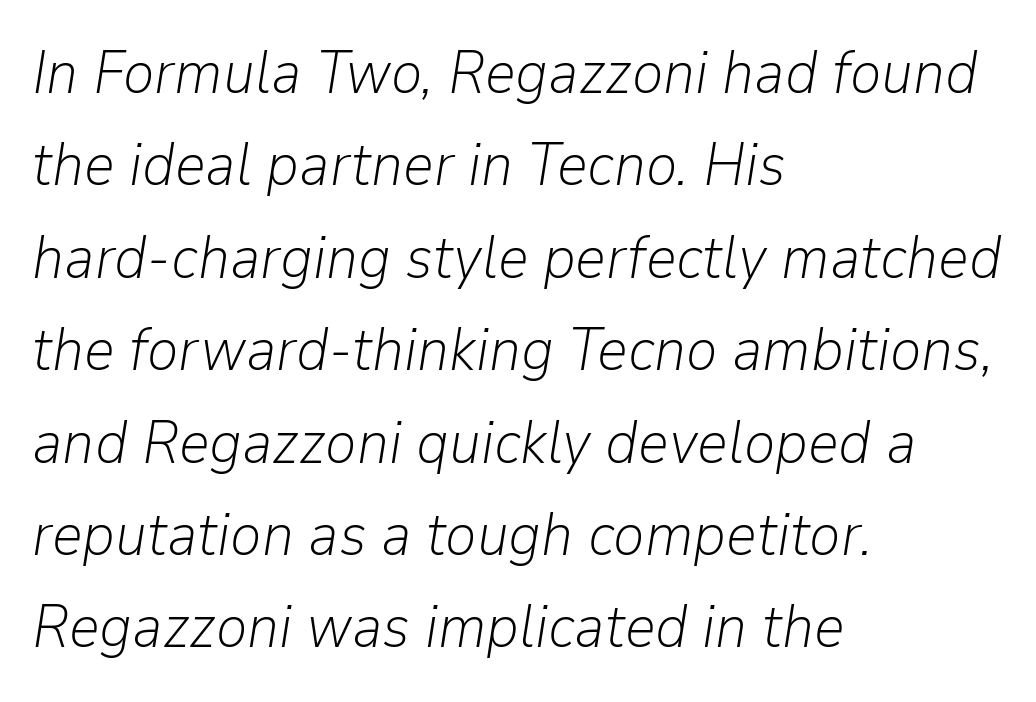
The glyphs look as if they've been sheared to an angle. No letter is thick-stroked: the sample isn't bold. Plain, unruled lines of type. The rendering uses a moderate line-height, typical for paragraphs. A typesetter would call this proportional, since set widths differ per character. The paragraph shown leans on its left margin.
